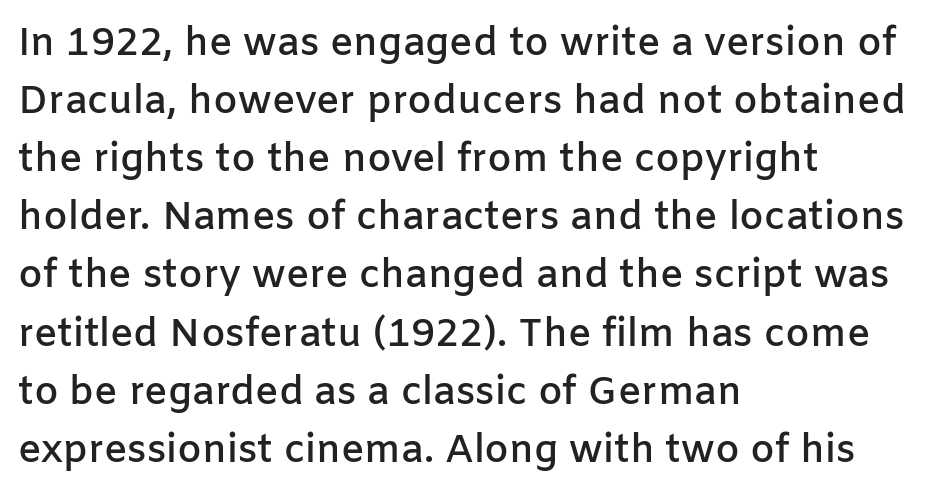
The image shows 39 px semibold sans-serif type, upright; set left-aligned, normal line spacing (1.49x), normal letter spacing, not underlined; low stroke contrast and a medium x-height.
